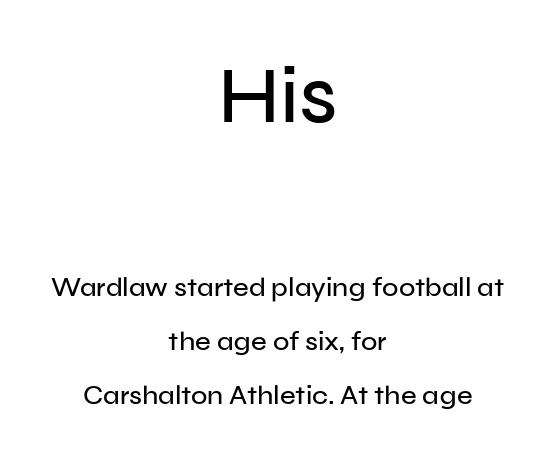
Q: Is the text italic (slanted)? A: No, it is upright.
Q: Is the typeface a serif or a sans-serif typeface? A: Sans-serif.
Q: Is the text underlined? A: No.
Q: How is the paragraph aligned? A: Centered.
Q: Is the spacing between letters normal or unusually wide? A: Normal.
Q: Is the spacing between lines tight, normal or loose? A: Loose.
Q: Which block of text is set in a larger size, the first (top) or the second (bottom)? A: The first (top) one.
Q: Width (condensed, normal, or wide)? A: Normal.
Q: Stroke contrast? A: Low.
Q: x-height? A: Medium.
Q: Monospaced? A: No.
